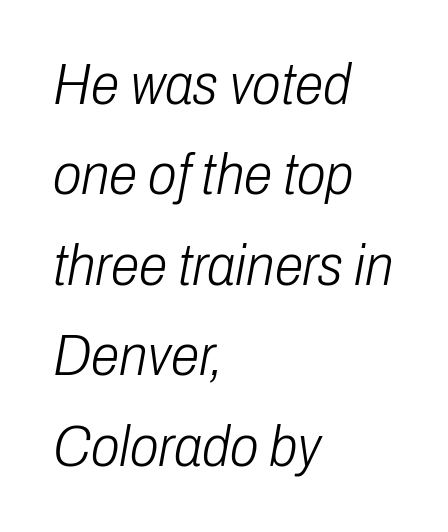
All the whitespace from short lines collects on the right. Quick note: italic. Honestly, the letter spacing is just normal — you wouldn't notice it. Stems here are at most as thick as an everyday book face. The zone under the glyphs is completely vacant.
